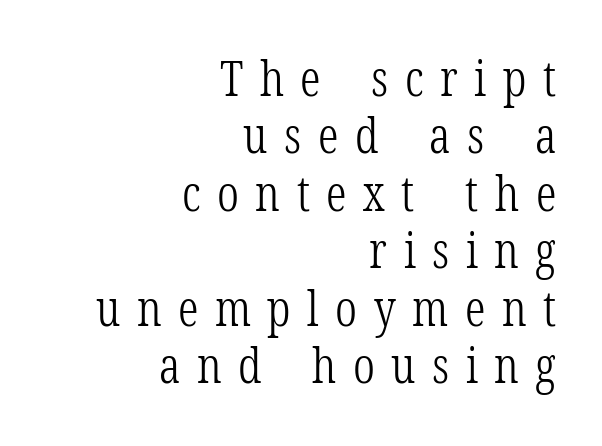
A roman cut, with each character standing at attention. One-word summary of the alignment: right. The passage shown is typed in a proportional face where columns would drift. No word sits above an underline. The designer dialed line spacing down below the default. Here the glyphs are tracked loosely, breaking word shapes into spaced letters.
